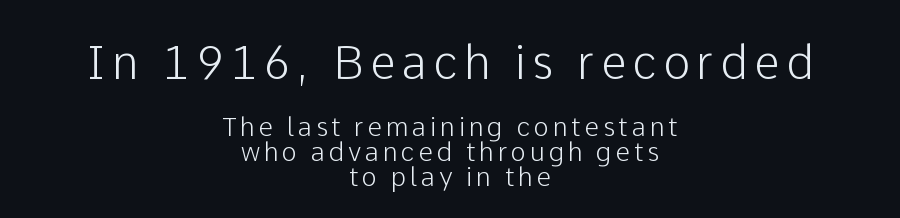
The designer went with a sans here, leaving each stem footless. Italic? Not at all — the glyphs are vertical. A typesetter would call this leading minimal, almost set solid. Compared with a flush-left layout, this one balances lines on the center instead. A typesetter would call this proportional, since set widths differ per character.
